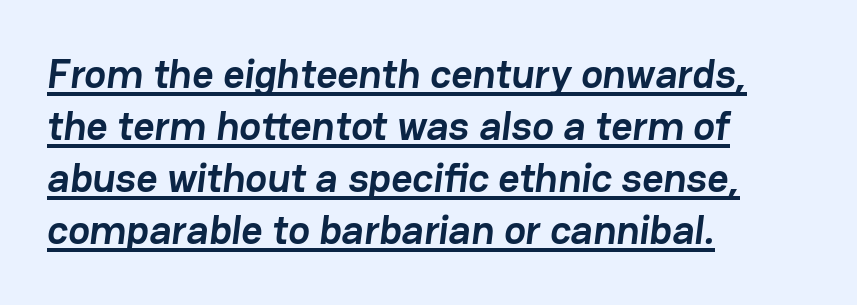
The image shows 41 px semibold sans-serif type; set left-aligned, normal line spacing (1.27x), normal letter spacing, underlined; low stroke contrast and a medium x-height.
